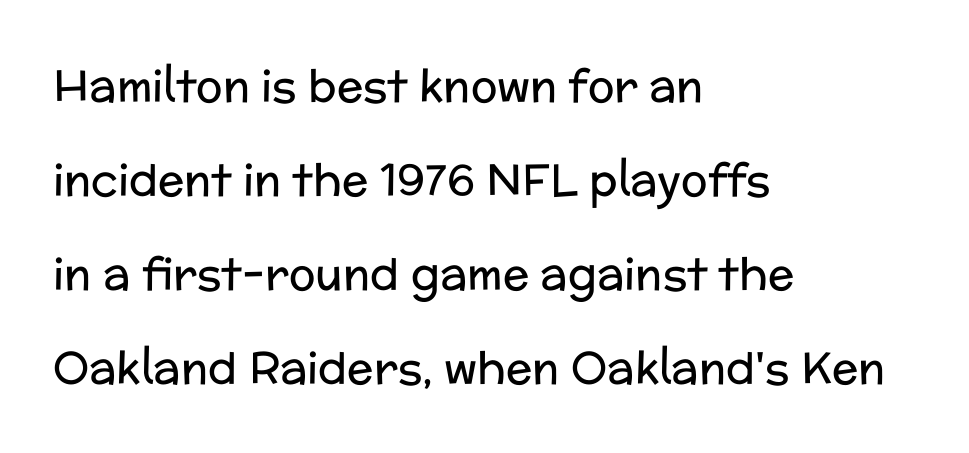
The image shows 44 px regular-weight sans-serif type, upright; set left-aligned, loose line spacing (2.14x), normal letter spacing, not underlined; low stroke contrast and a medium x-height.
